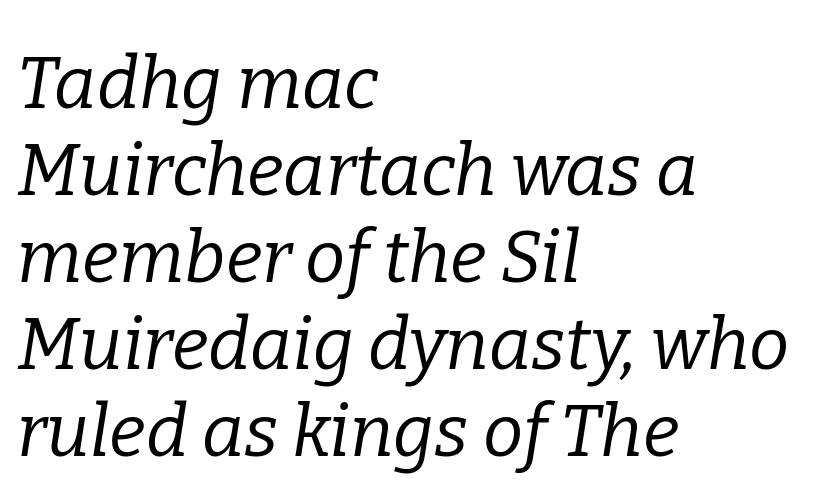
Q: Is the text bold? A: No.
Q: Is the text italic (slanted)? A: Yes, it leans right by about 9 degrees.
Q: Is the typeface a serif or a sans-serif typeface? A: Serif.
Q: Is the text underlined? A: No.
Q: How is the paragraph aligned? A: Left-aligned.
Q: Is the spacing between letters normal or unusually wide? A: Normal.
Q: Width (condensed, normal, or wide)? A: Normal.
Q: Stroke contrast? A: Low.
Q: x-height? A: Medium.
Q: Monospaced? A: No.
